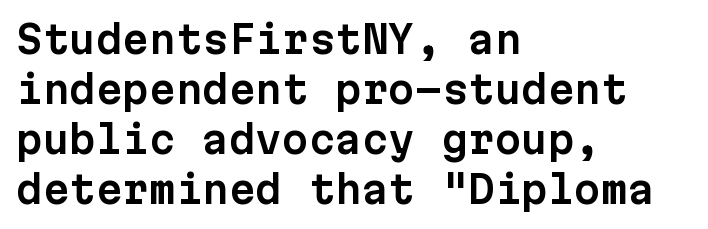
Q: Is the text italic (slanted)? A: No, it is upright.
Q: Is the typeface a serif or a sans-serif typeface? A: Sans-serif.
Q: Is the text underlined? A: No.
Q: How is the paragraph aligned? A: Left-aligned.
Q: Is the spacing between letters normal or unusually wide? A: Normal.
Q: Is the spacing between lines tight, normal or loose? A: Normal.
Q: Width (condensed, normal, or wide)? A: Normal.
Q: Stroke contrast? A: Low.
Q: x-height? A: Medium.
Q: Monospaced? A: Yes.
